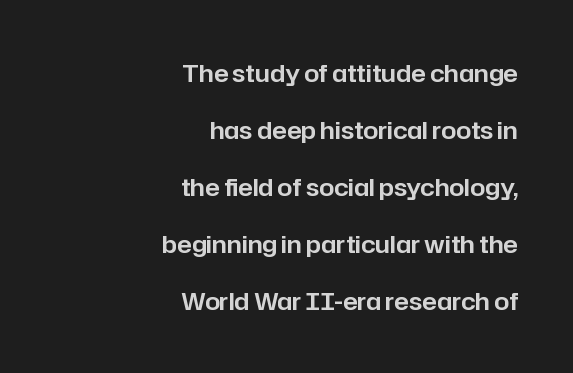
{"italic": "no", "underline": "no", "align": "right", "line_spacing": "loose", "line_spacing_ratio": 2.37, "letter_spacing": "normal", "letter_spacing_em": 0.0, "glyph_px": 24}
